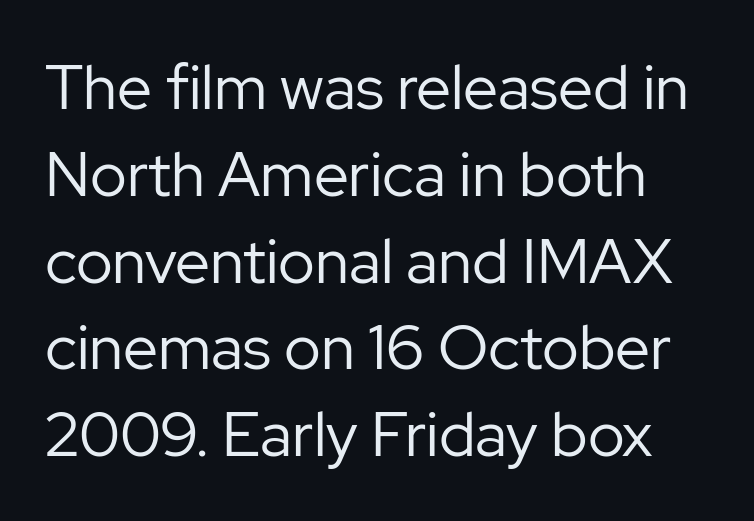
The string is rendered with underlining switched off. This is sans-serif lettering, the kind often seen on screens and signage. These lines are rendered in a variable-pitch font. Quick note: interline space is typical.
